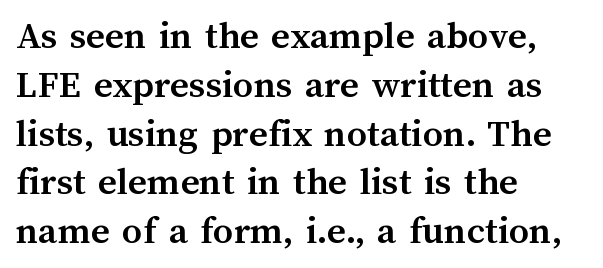
{"italic": "no", "bold": "yes", "weight": "semibold", "width": "normal", "stroke_contrast": "medium", "x_height": "medium", "monospaced": "no", "underline": "no", "align": "left", "line_spacing_ratio": 1.22, "letter_spacing": "normal", "letter_spacing_em": 0.0, "glyph_px": 40}
